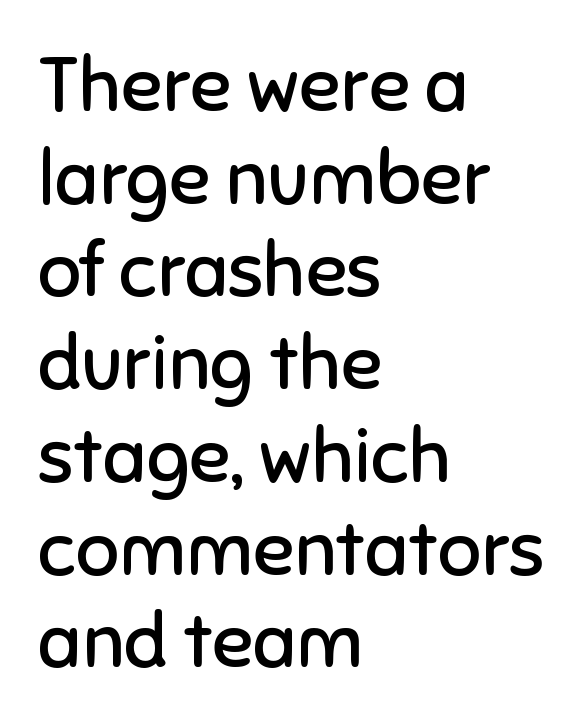
This sample has the flowing, uneven cadence of proportional lettering. A typesetter would mark this as roman, not italic. The lines in this sample share a left origin and differ only in where they stop. Compared with typical body copy, the letter spacing here is the same. Unmarked baselines from the first word to the last.
